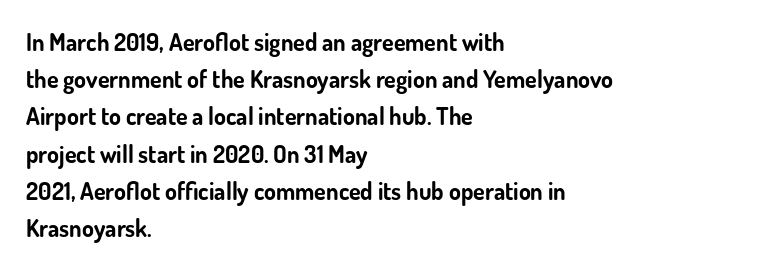
The passage shown has conventional tracking throughout. Underline: absent. The lines in this sample share a left origin and differ only in where they stop. These lines carry a lot of weight — the face is fully bold. Leading: standard. Characters remain perfectly vertical along every line.
